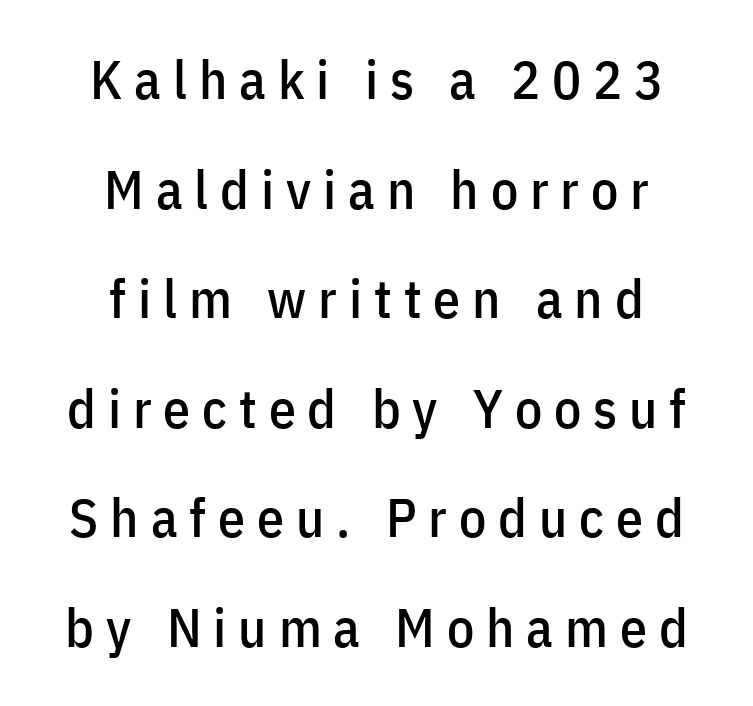
{"serif": "no", "italic": "no", "width": "condensed", "stroke_contrast": "low", "x_height": "medium", "monospaced": "no", "underline": "no", "align": "center", "line_spacing": "loose", "line_spacing_ratio": 2.03, "letter_spacing": "wide", "letter_spacing_em": 0.22, "glyph_px": 54}
